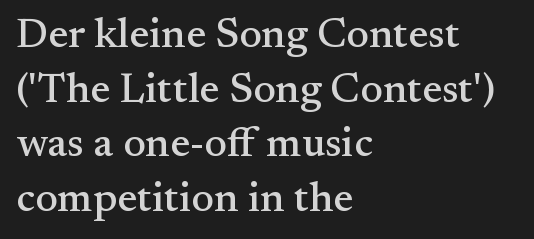
Q: Is the text italic (slanted)? A: No, it is upright.
Q: Is the typeface a serif or a sans-serif typeface? A: Serif.
Q: Is the text underlined? A: No.
Q: How is the paragraph aligned? A: Left-aligned.
Q: Is the spacing between letters normal or unusually wide? A: Normal.
Q: Is the spacing between lines tight, normal or loose? A: Normal.
Q: Width (condensed, normal, or wide)? A: Normal.
Q: Stroke contrast? A: Medium.
Q: x-height? A: Small.
Q: Monospaced? A: No.
